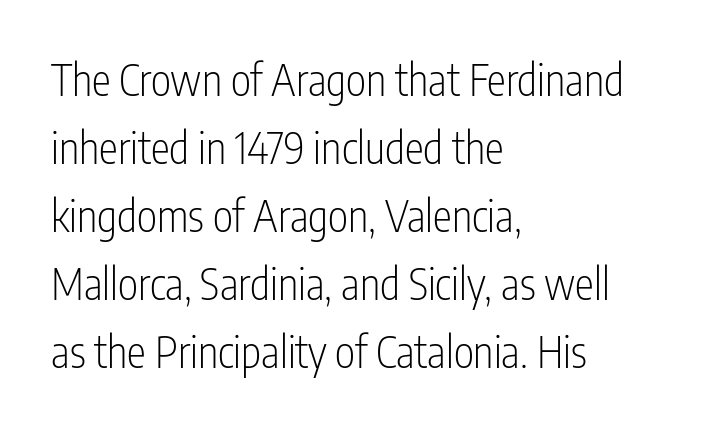
The image shows 43 px light, condensed sans-serif type, upright; set left-aligned, normal line spacing (1.58x), normal letter spacing, not underlined; low stroke contrast and a medium x-height.
